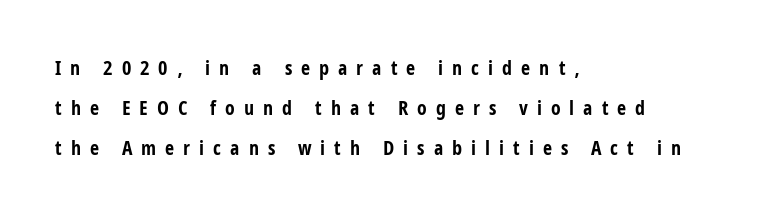
The image shows 20 px bold type, upright; set left-aligned, loose line spacing (2.0x), unusually wide letter spacing (+0.45 em), not underlined.
